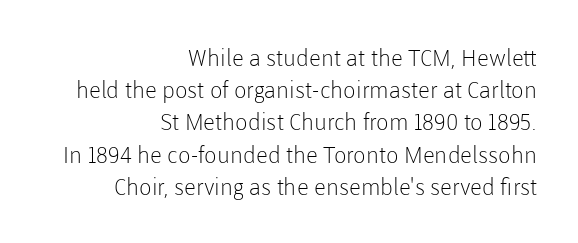
The image shows 23 px text type, upright; set right-aligned, normal line spacing (1.4x), normal letter spacing, not underlined.
